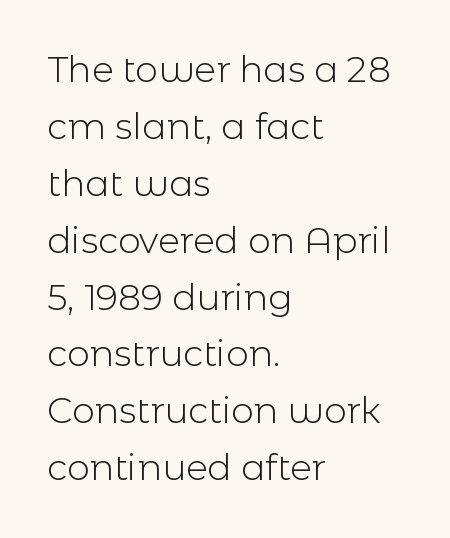
Weight: in the light-to-regular range. These lines are composed in type without serifs. Normally led — the rows are evenly, conventionally spaced. Nobody drew a line under any word here. Varying glyph widths throughout — classic text-font behaviour. One-word summary of the alignment: left.
